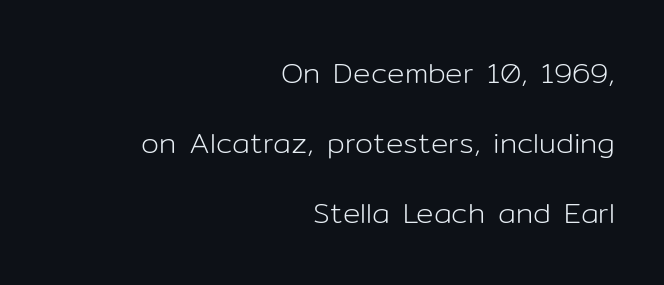
Q: Is the text bold? A: No.
Q: Is the text italic (slanted)? A: No, it is upright.
Q: Is the typeface a serif or a sans-serif typeface? A: Sans-serif.
Q: Is the text underlined? A: No.
Q: How is the paragraph aligned? A: Right-aligned.
Q: Is the spacing between letters normal or unusually wide? A: Normal.
Q: Is the spacing between lines tight, normal or loose? A: Loose.
Q: Width (condensed, normal, or wide)? A: Normal.
Q: Stroke contrast? A: Low.
Q: x-height? A: Medium.
Q: Monospaced? A: No.
